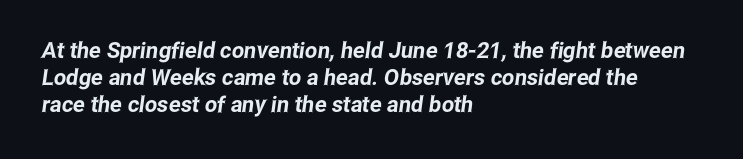
{"underline": "no", "align": "left", "line_spacing_ratio": 1.22, "letter_spacing": "normal", "letter_spacing_em": 0.0, "glyph_px": 22}
